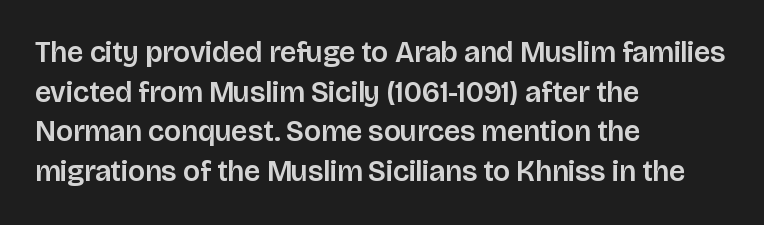
The typesetter chose a ragged-right arrangement here. Upright lettering throughout. Here the designer chose a conventional face with non-uniform glyph widths. Compared with typical body copy, the letter spacing here is the same. Each new line begins a customary step beneath the previous one. Serif or sans? Sans — the stroke terminals are bare.
